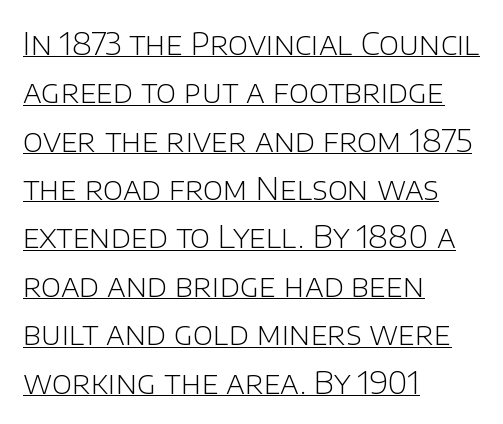
{"serif": "no", "italic": "no", "bold": "no", "weight": "light", "width": "normal", "stroke_contrast": "low", "x_height": "large", "monospaced": "no", "underline": "yes", "align": "left", "line_spacing": "normal", "line_spacing_ratio": 1.56, "letter_spacing": "normal", "letter_spacing_em": 0.0, "glyph_px": 31}
